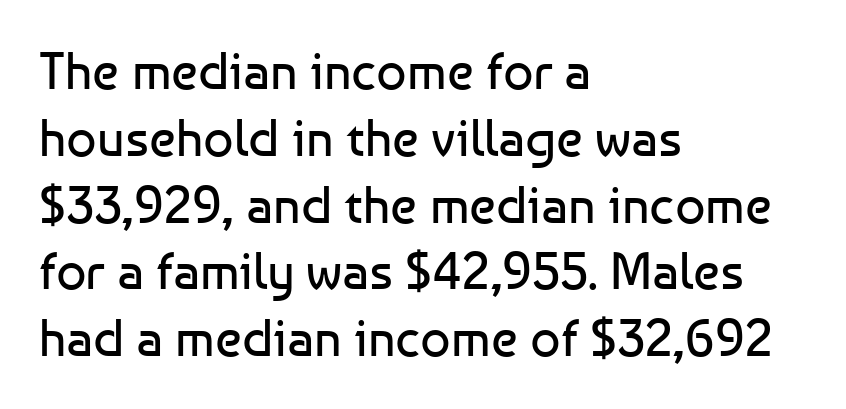
Q: Is the text bold? A: No.
Q: Is the text italic (slanted)? A: No, it is upright.
Q: Is the typeface a serif or a sans-serif typeface? A: Sans-serif.
Q: Is the text underlined? A: No.
Q: How is the paragraph aligned? A: Left-aligned.
Q: Is the spacing between letters normal or unusually wide? A: Normal.
Q: Is the spacing between lines tight, normal or loose? A: Normal.
Q: Width (condensed, normal, or wide)? A: Normal.
Q: Stroke contrast? A: Low.
Q: x-height? A: Medium.
Q: Monospaced? A: No.
